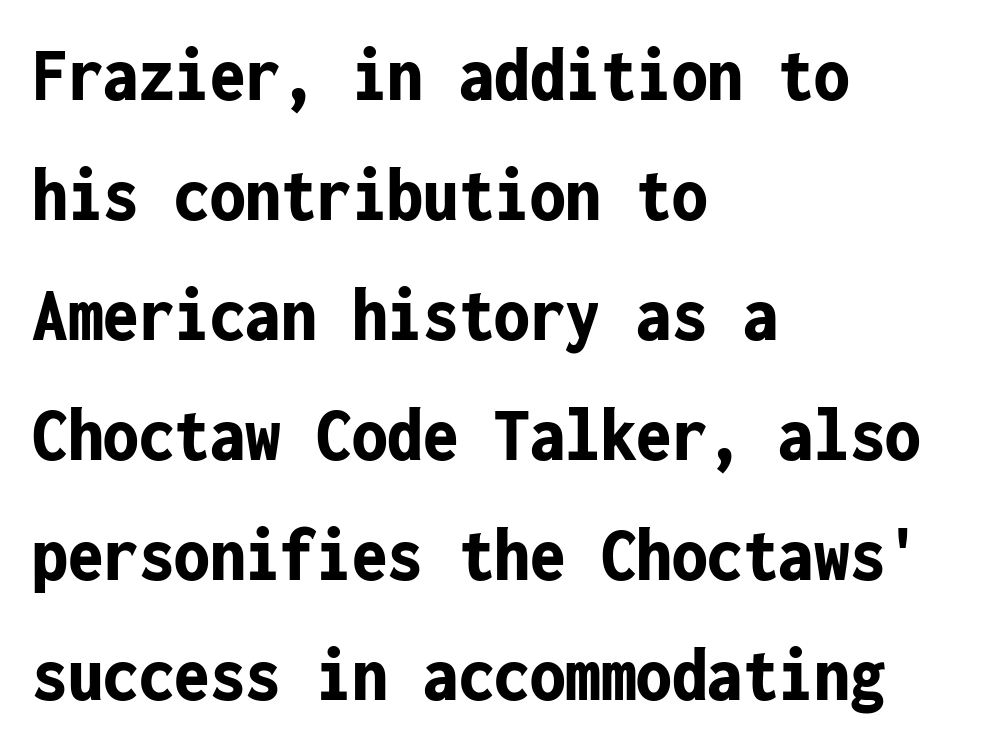
{"serif": "no", "italic": "no", "bold": "yes", "weight": "bold", "width": "condensed", "stroke_contrast": "low", "x_height": "medium", "monospaced": "yes", "underline": "no", "align": "left", "line_spacing": "normal", "line_spacing_ratio": 1.52, "letter_spacing": "normal", "letter_spacing_em": 0.0, "glyph_px": 79}
